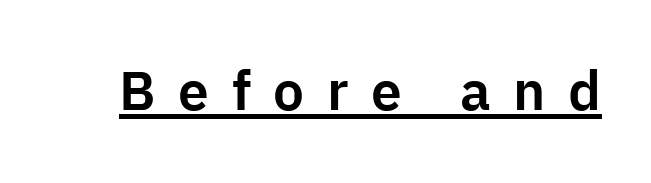
The image shows 55 px sans-serif type, upright; set unusually wide letter spacing (+0.41 em), underlined; low stroke contrast and a medium x-height.
